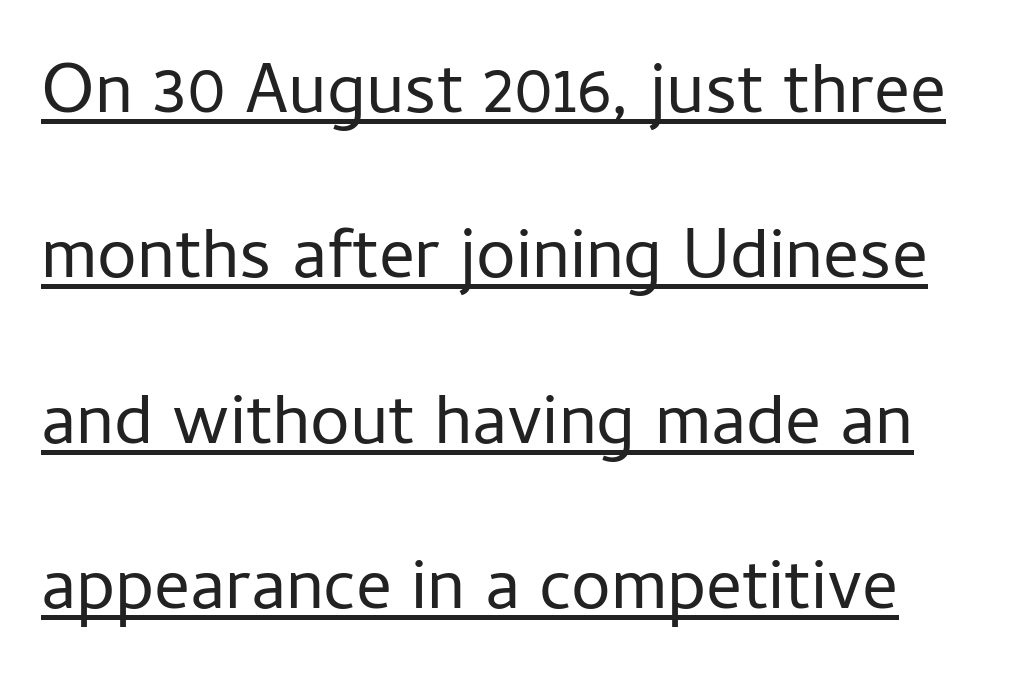
Leading is clearly above the norm, producing a sparse column. This rendering leaves character spacing at its baseline value. It's the straight-up-and-down kind of type. The characters display no serif detailing; their extremities are plain.
